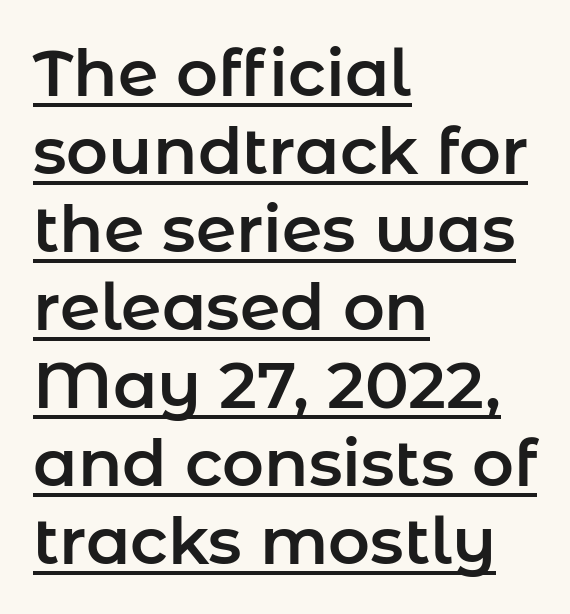
Stroke terminals: plain, sans-serif. Proportional: the letters do not fall into vertical columns. You can tell it's not italic because the verticals are truly vertical. Notice how the passage keeps a crisp vertical edge on the left only. Quick note: underline on.
